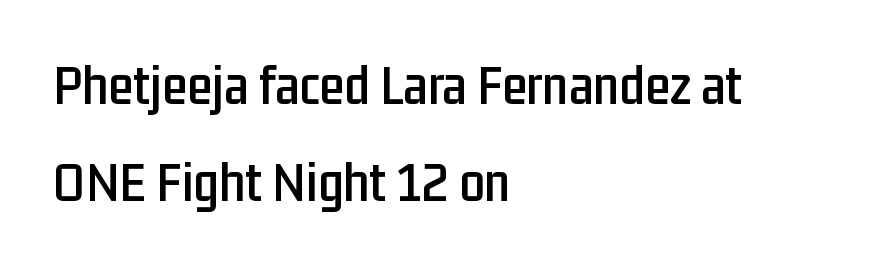
Q: Is the text italic (slanted)? A: No, it is upright.
Q: Is the typeface a serif or a sans-serif typeface? A: Sans-serif.
Q: Is the text underlined? A: No.
Q: How is the paragraph aligned? A: Left-aligned.
Q: Is the spacing between letters normal or unusually wide? A: Normal.
Q: Width (condensed, normal, or wide)? A: Condensed.
Q: Stroke contrast? A: Low.
Q: x-height? A: Medium.
Q: Monospaced? A: No.
